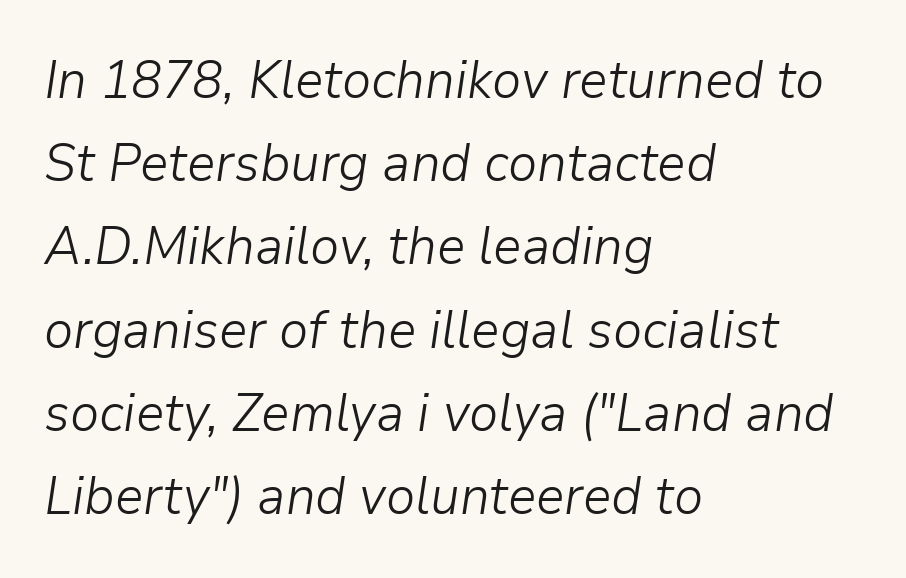
These glyphs show unthickened strokes, regular width or finer. How would I describe the line gaps? Plain and ordinary. Would a proofreader flag this as italicized? Yes. Varying glyph widths throughout — classic text-font behaviour. This sample is left-justified, so line endings fall wherever the words run out. Underlining? Definitely not there.
